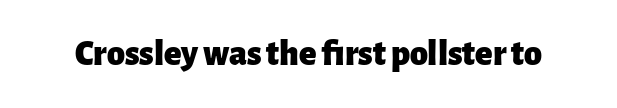
{"serif": "no", "italic": "no", "bold": "yes", "weight": "heavy", "width": "normal", "stroke_contrast": "low", "x_height": "medium", "monospaced": "no", "underline": "no", "letter_spacing": "normal", "letter_spacing_em": 0.0, "glyph_px": 36}
